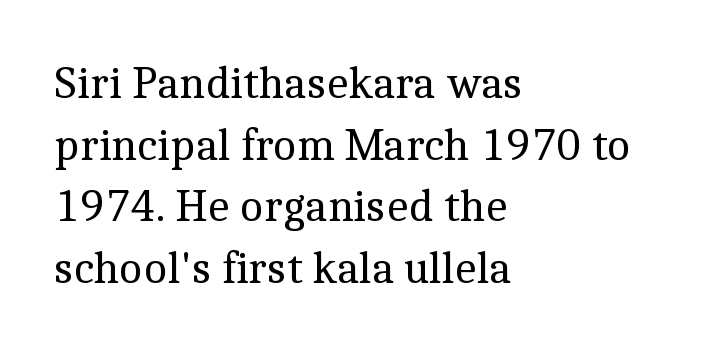
{"serif": "yes", "italic": "no", "bold": "no", "weight": "regular", "width": "normal", "x_height": "medium", "monospaced": "no", "underline": "no", "align": "left", "line_spacing": "normal", "line_spacing_ratio": 1.34, "letter_spacing": "normal", "letter_spacing_em": 0.0, "glyph_px": 46}
